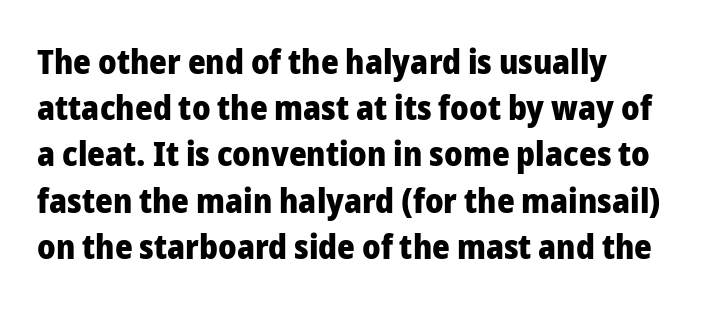
Q: Is the text bold? A: Yes.
Q: Is the text italic (slanted)? A: No, it is upright.
Q: Is the typeface a serif or a sans-serif typeface? A: Sans-serif.
Q: Is the text underlined? A: No.
Q: Is the spacing between letters normal or unusually wide? A: Normal.
Q: Is the spacing between lines tight, normal or loose? A: Normal.
Q: Width (condensed, normal, or wide)? A: Normal.
Q: Stroke contrast? A: Low.
Q: x-height? A: Medium.
Q: Monospaced? A: No.
